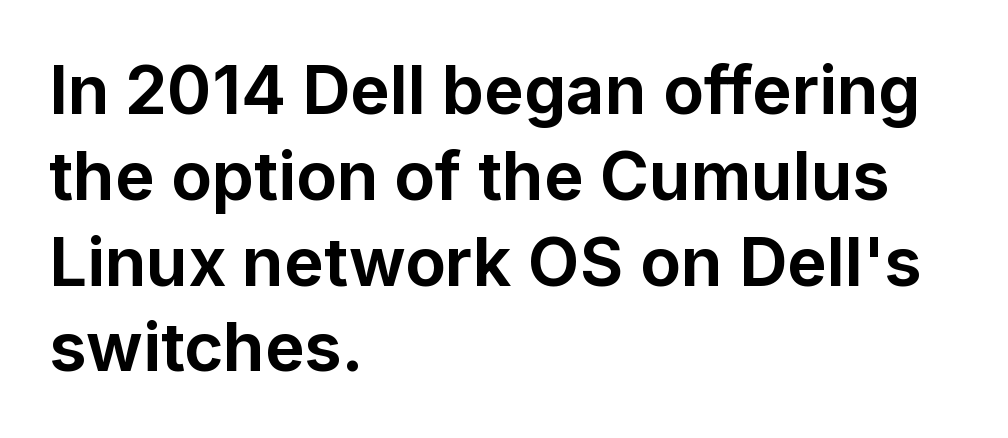
{"serif": "no", "italic": "no", "bold": "yes", "weight": "bold", "width": "normal", "stroke_contrast": "low", "x_height": "medium", "monospaced": "no", "underline": "no", "align": "left", "line_spacing": "normal", "line_spacing_ratio": 1.28, "letter_spacing": "normal", "letter_spacing_em": 0.0, "glyph_px": 67}
